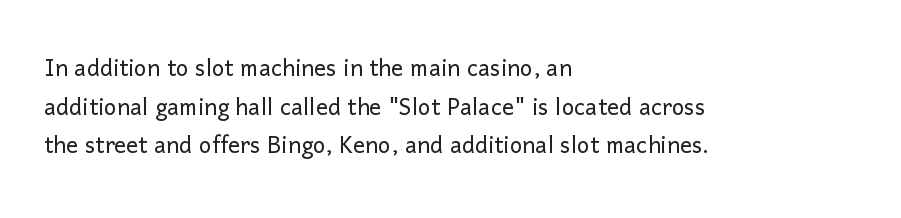
{"serif": "no", "italic": "no", "bold": "no", "weight": "light", "width": "normal", "stroke_contrast": "low", "x_height": "medium", "monospaced": "no", "underline": "no", "align": "left", "line_spacing": "normal", "line_spacing_ratio": 1.29, "letter_spacing": "normal", "letter_spacing_em": 0.0, "glyph_px": 30}
